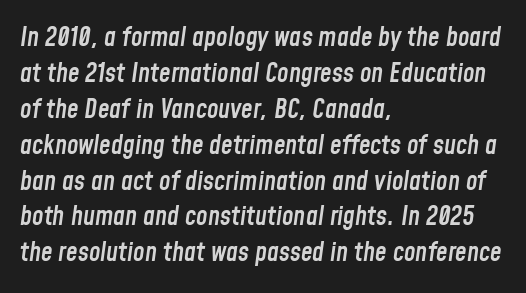
Q: Is the text bold? A: Semi-bold.
Q: Is the text italic (slanted)? A: Yes, it leans right by about 8 degrees.
Q: Is the text underlined? A: No.
Q: How is the paragraph aligned? A: Left-aligned.
Q: Is the spacing between letters normal or unusually wide? A: Normal.
Q: Is the spacing between lines tight, normal or loose? A: Normal.
